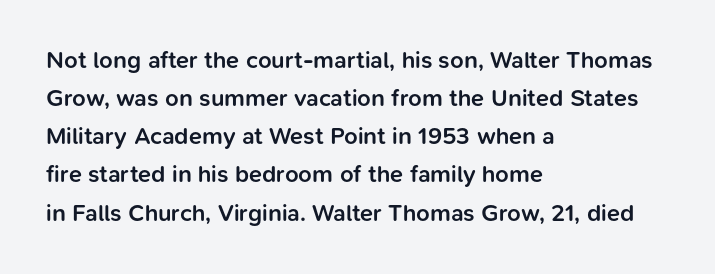
Q: Is the text bold? A: Semi-bold.
Q: Is the text italic (slanted)? A: No, it is upright.
Q: Is the text underlined? A: No.
Q: How is the paragraph aligned? A: Left-aligned.
Q: Is the spacing between letters normal or unusually wide? A: Normal.
Q: Is the spacing between lines tight, normal or loose? A: Normal.
